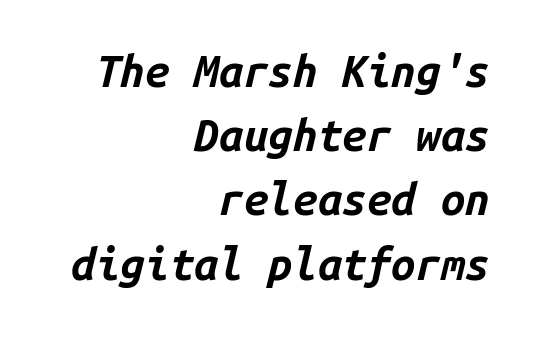
Q: Is the text bold? A: Yes.
Q: Is the text italic (slanted)? A: Yes, it leans right by about 14 degrees.
Q: Is the text underlined? A: No.
Q: How is the paragraph aligned? A: Right-aligned.
Q: Is the spacing between letters normal or unusually wide? A: Normal.
Q: Is the spacing between lines tight, normal or loose? A: Normal.
Q: Width (condensed, normal, or wide)? A: Normal.
Q: Stroke contrast? A: Low.
Q: x-height? A: Medium.
Q: Monospaced? A: Yes.
